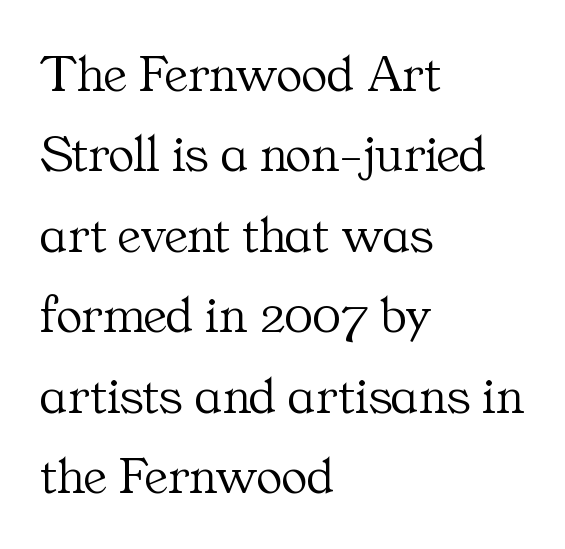
{"serif": "yes", "italic": "no", "bold": "no", "weight": "light", "width": "normal", "stroke_contrast": "medium", "x_height": "medium", "monospaced": "no", "underline": "no", "align": "left", "line_spacing": "normal", "line_spacing_ratio": 1.49, "letter_spacing": "normal", "letter_spacing_em": 0.0, "glyph_px": 54}
